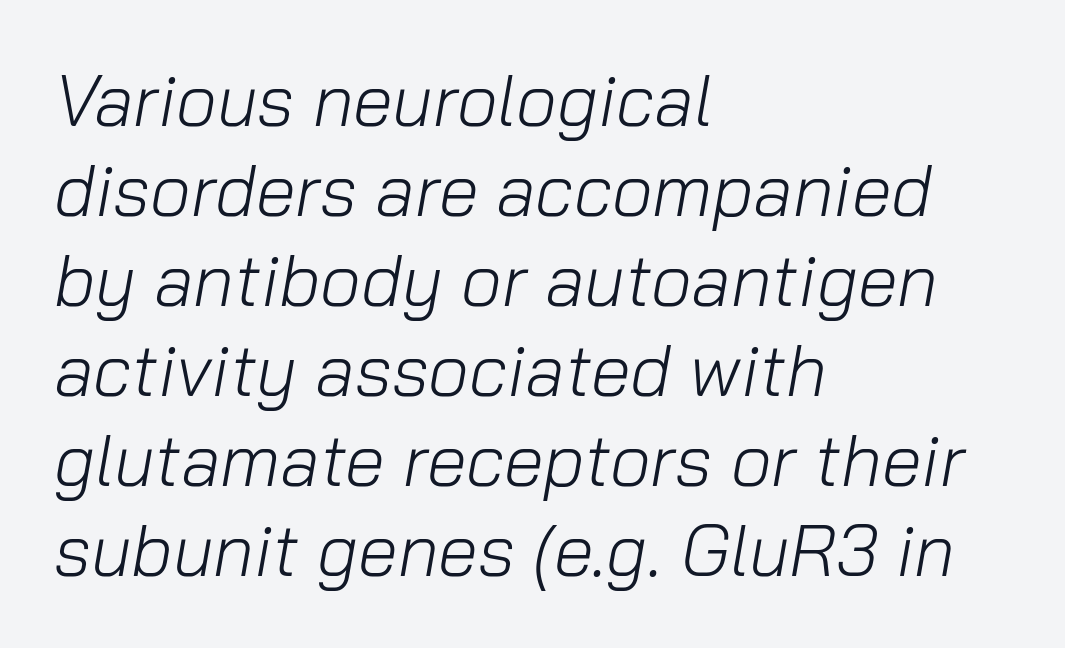
Q: Is the text bold? A: No.
Q: Is the text italic (slanted)? A: Yes, it leans right by about 10 degrees.
Q: Is the text underlined? A: No.
Q: How is the paragraph aligned? A: Left-aligned.
Q: Is the spacing between letters normal or unusually wide? A: Normal.
Q: Is the spacing between lines tight, normal or loose? A: Normal.
Q: Width (condensed, normal, or wide)? A: Normal.
Q: Stroke contrast? A: Low.
Q: x-height? A: Medium.
Q: Monospaced? A: No.
